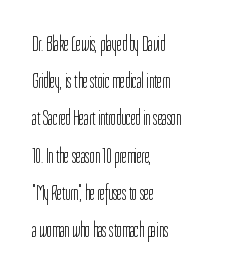
The image shows 21 px text type, upright; set left-aligned, line spacing 1.77x, normal letter spacing, not underlined.
